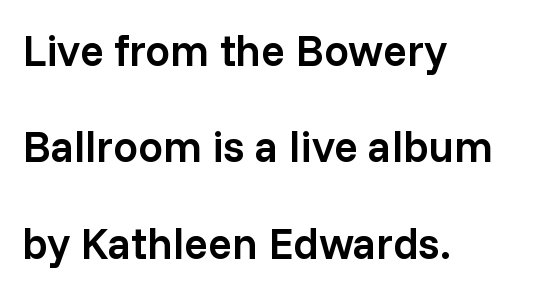
{"serif": "no", "italic": "no", "bold": "semi", "weight": "semibold", "width": "normal", "stroke_contrast": "low", "x_height": "medium", "monospaced": "no", "underline": "no", "align": "left", "line_spacing": "loose", "line_spacing_ratio": 2.19, "letter_spacing": "normal", "letter_spacing_em": 0.0, "glyph_px": 44}
